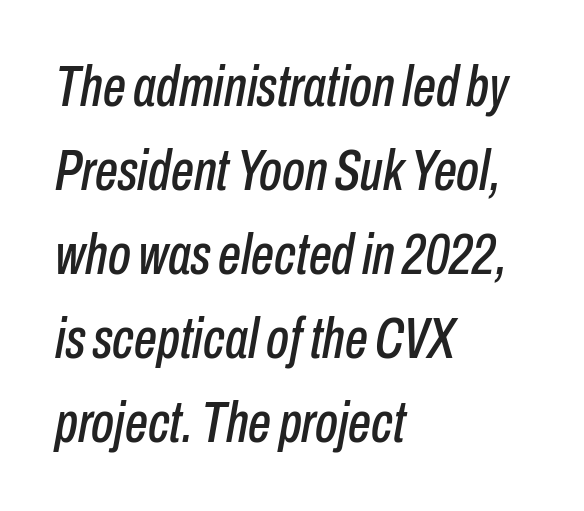
Q: Is the text italic (slanted)? A: Yes, it leans right by about 10 degrees.
Q: Is the text underlined? A: No.
Q: How is the paragraph aligned? A: Left-aligned.
Q: Is the spacing between letters normal or unusually wide? A: Normal.
Q: Is the spacing between lines tight, normal or loose? A: Normal.
Q: Width (condensed, normal, or wide)? A: Condensed.
Q: Stroke contrast? A: Low.
Q: x-height? A: Medium.
Q: Monospaced? A: No.
